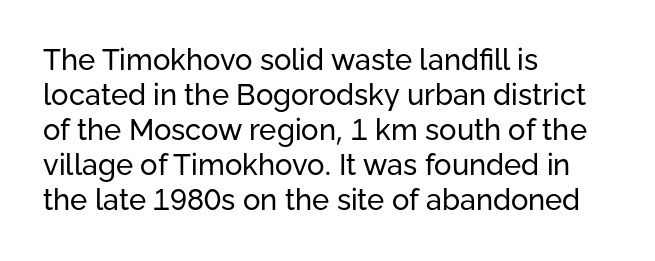
The image shows 29 px regular-weight sans-serif type, upright; set left-aligned, line spacing 1.21x, normal letter spacing, not underlined; low stroke contrast and a medium x-height.
